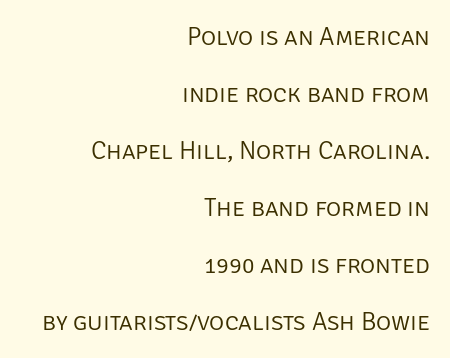
Q: Is the text bold? A: No.
Q: Is the text italic (slanted)? A: No, it is upright.
Q: Is the text underlined? A: No.
Q: How is the paragraph aligned? A: Right-aligned.
Q: Is the spacing between letters normal or unusually wide? A: Normal.
Q: Is the spacing between lines tight, normal or loose? A: Loose.
